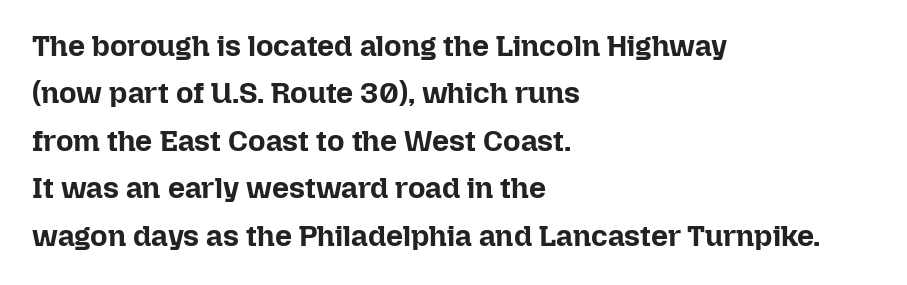
Q: Is the text bold? A: Yes.
Q: Is the text italic (slanted)? A: No, it is upright.
Q: Is the text underlined? A: No.
Q: How is the paragraph aligned? A: Left-aligned.
Q: Is the spacing between letters normal or unusually wide? A: Normal.
Q: Is the spacing between lines tight, normal or loose? A: Normal.
Q: Width (condensed, normal, or wide)? A: Normal.
Q: Stroke contrast? A: Low.
Q: x-height? A: Medium.
Q: Monospaced? A: No.
